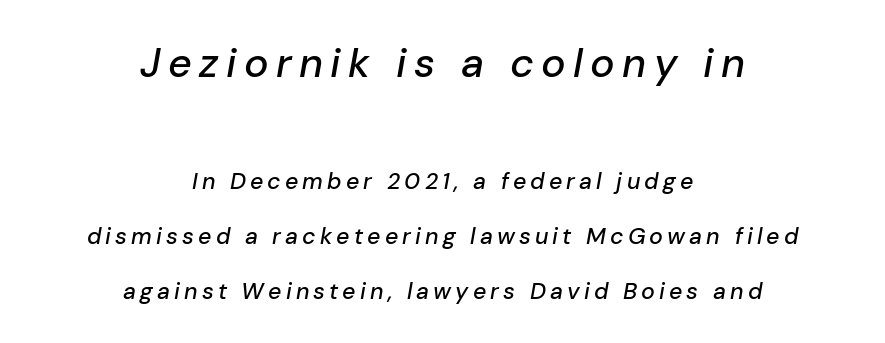
Anything drawn beneath the words? Only blank space. Visually the block forms a symmetrical silhouette, jagged on both flanks. Horizontal bands of white between lines are thick stripes. Do the characters align in a grid? No, the font is proportional. In this sample the first text group is rendered at the bigger scale. The letters are slanted; this is an italic face.
